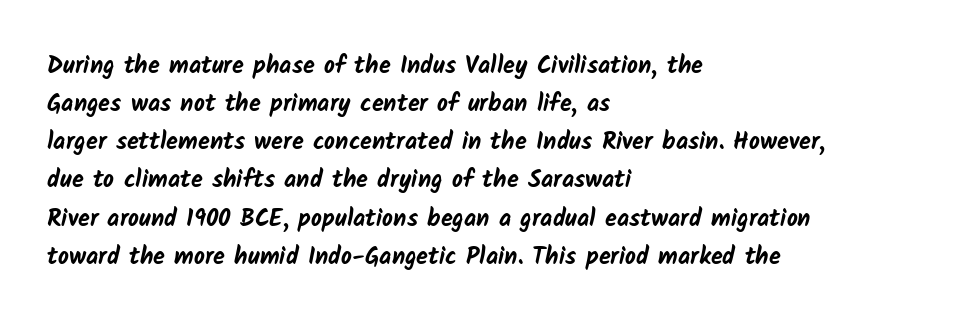
{"bold": "yes", "underline": "no", "align": "left", "line_spacing": "normal", "line_spacing_ratio": 1.59, "letter_spacing": "normal", "letter_spacing_em": 0.0, "glyph_px": 24}
